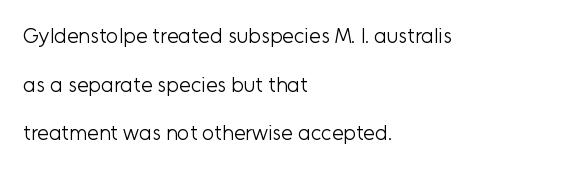
The image shows 21 px text type, upright; set left-aligned, loose line spacing (2.31x), normal letter spacing, not underlined.
